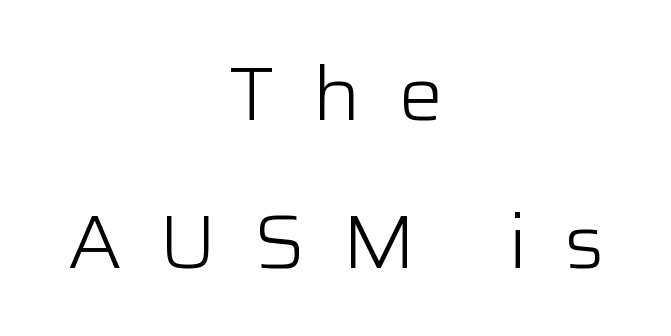
The image shows 75 px light sans-serif type, upright; set centered, loose line spacing (1.98x), unusually wide letter spacing (+0.49 em), not underlined; low stroke contrast and a medium x-height.
